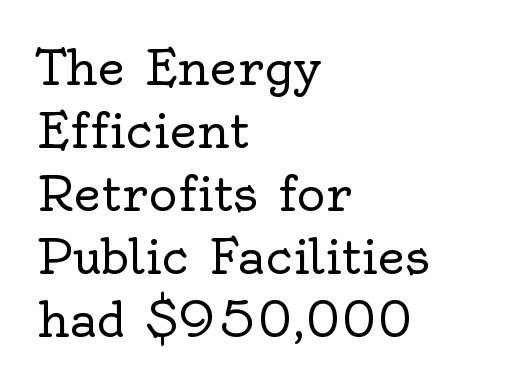
The image shows 48 px regular-weight serif type, upright; set left-aligned, normal line spacing (1.31x), normal letter spacing, not underlined; a small x-height.
